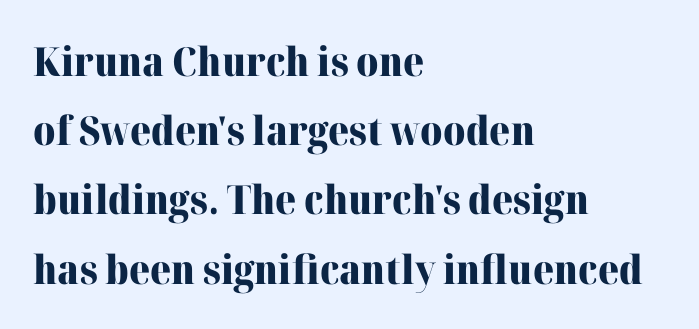
Emphasis by weight is at full strength: bold. Alignment: flush left. Do the characters align in a grid? No, the font is proportional. To sum up the face: it has serifs.
